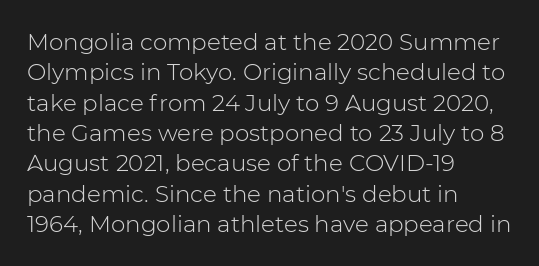
The space directly below the letters is spotless. Caption: standard tracking, unaltered. Vertically, the passage feels balanced, rows spaced as you'd expect. Does the lettering tilt? It doesn't — this is upright.
